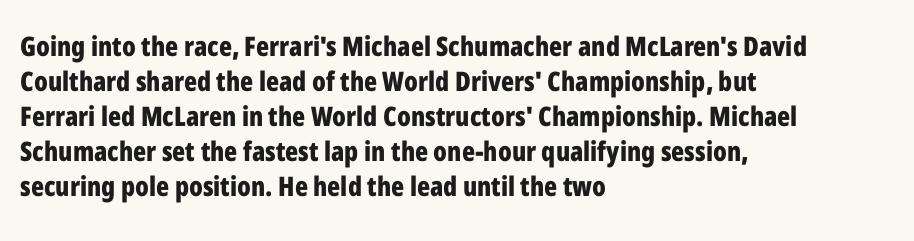
{"italic": "no", "bold": "yes", "underline": "no", "align": "left", "line_spacing": "normal", "line_spacing_ratio": 1.3, "letter_spacing": "normal", "letter_spacing_em": 0.0, "glyph_px": 27}
